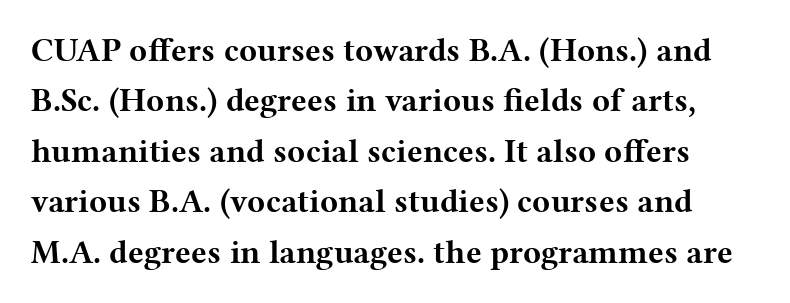
Stroke thickness is high; the sample reads as a true bold. This sample uses an upright cut, with every glyph sitting square on the baseline. Is this a fixed-width face? No — the glyphs have proportional, varying widths. Is this a sans? No — the strokes have serifs.
